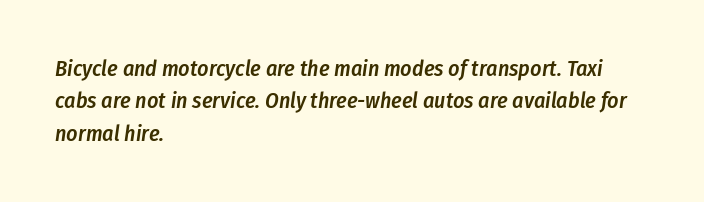
The image shows 22 px text type, italic (leaning right); set left-aligned, normal line spacing (1.47x), normal letter spacing, not underlined.
